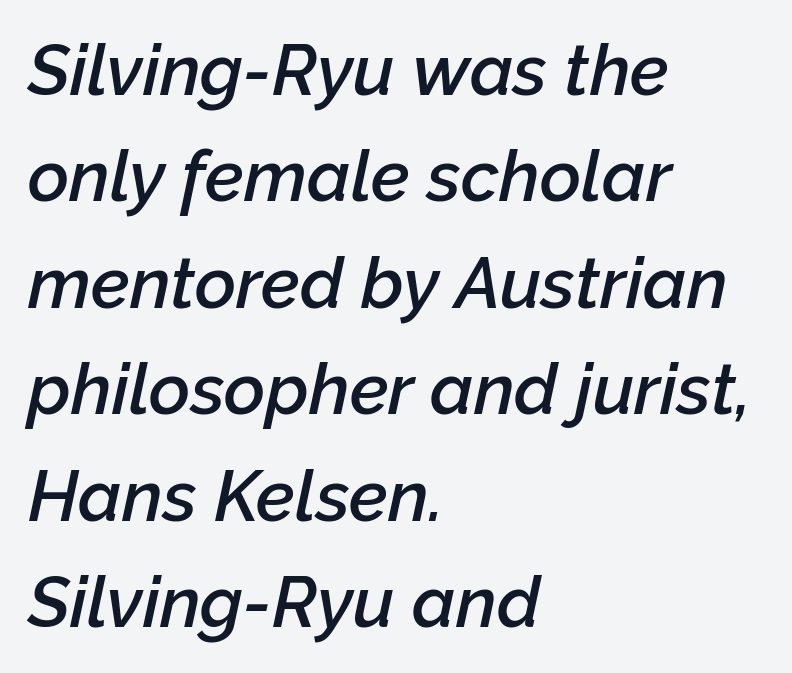
Any mark beneath the type? The region is blank. Style check: oblique. Spacing between characters is what you'd get straight out of the box. Stems and bowls a touch heavier than normal — semibold. These lines sit exactly where default settings would place them.
